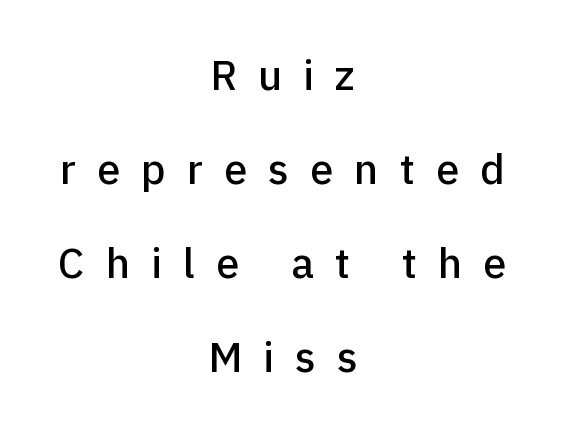
The image shows 42 px sans-serif type, upright; set centered, loose line spacing (2.24x), unusually wide letter spacing (+0.5 em), not underlined; low stroke contrast and a medium x-height.
